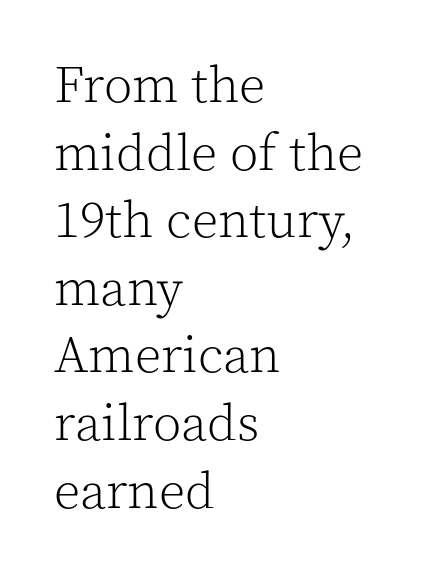
Q: Is the text bold? A: No.
Q: Is the text italic (slanted)? A: No, it is upright.
Q: Is the typeface a serif or a sans-serif typeface? A: Serif.
Q: Is the text underlined? A: No.
Q: How is the paragraph aligned? A: Left-aligned.
Q: Is the spacing between letters normal or unusually wide? A: Normal.
Q: Is the spacing between lines tight, normal or loose? A: Normal.
Q: Width (condensed, normal, or wide)? A: Normal.
Q: x-height? A: Medium.
Q: Monospaced? A: No.
